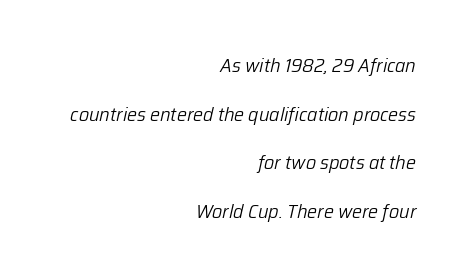
{"italic": "yes", "lean": "right", "slant_degrees": 12, "bold": "no", "underline": "no", "align": "right", "line_spacing": "loose", "line_spacing_ratio": 2.43, "letter_spacing": "normal", "letter_spacing_em": 0.0, "glyph_px": 20}
